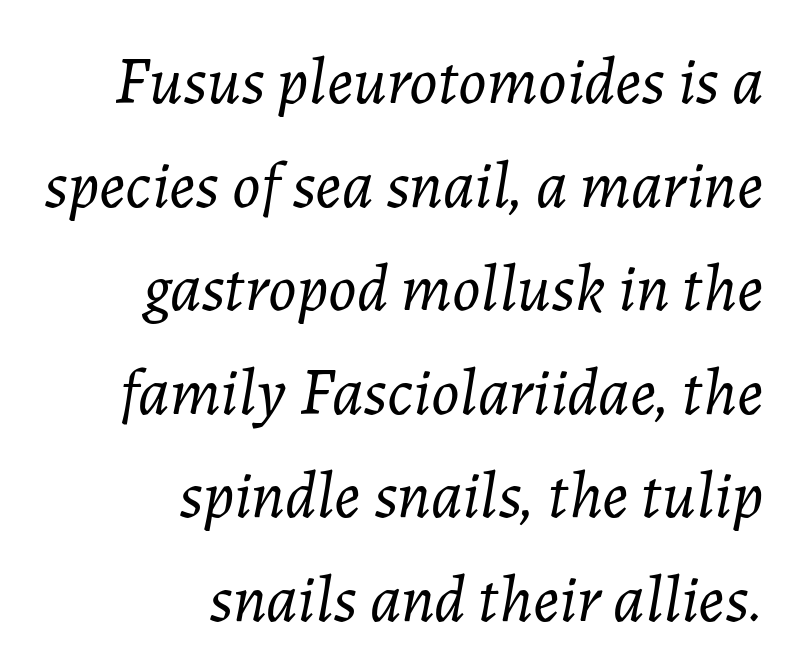
Q: Is the text bold? A: No.
Q: Is the text italic (slanted)? A: Yes, it leans right by about 7 degrees.
Q: Is the text underlined? A: No.
Q: How is the paragraph aligned? A: Right-aligned.
Q: Is the spacing between letters normal or unusually wide? A: Normal.
Q: Is the spacing between lines tight, normal or loose? A: Normal.
Q: Width (condensed, normal, or wide)? A: Normal.
Q: Stroke contrast? A: Low.
Q: x-height? A: Medium.
Q: Monospaced? A: No.
